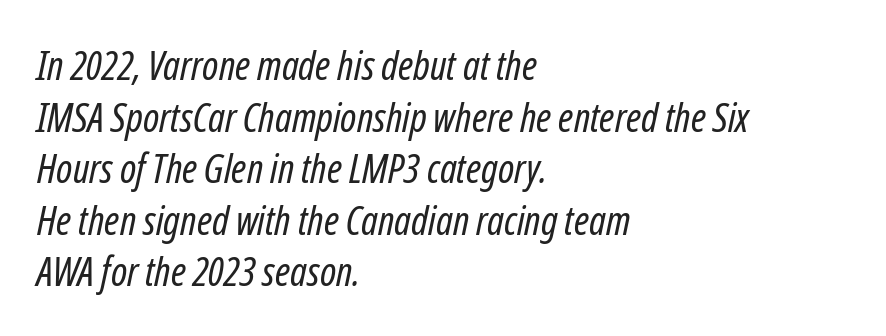
Proportional: the letters do not fall into vertical columns. The passage shown is not bold in any degree. Between one letter and the next there's only the usual sliver of space. Would a proofreader flag this as italicized? Yes. A classic flush-left, rag-right setting is used for this passage.
